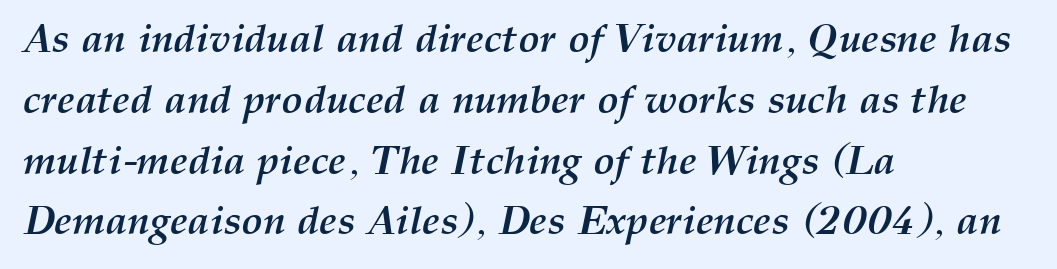
{"italic": "yes", "lean": "right", "slant_degrees": 12, "bold": "yes", "weight": "semibold", "width": "normal", "stroke_contrast": "medium", "x_height": "medium", "monospaced": "no", "underline": "no", "align": "left", "line_spacing": "normal", "line_spacing_ratio": 1.52, "letter_spacing": "normal", "letter_spacing_em": 0.0, "glyph_px": 40}
